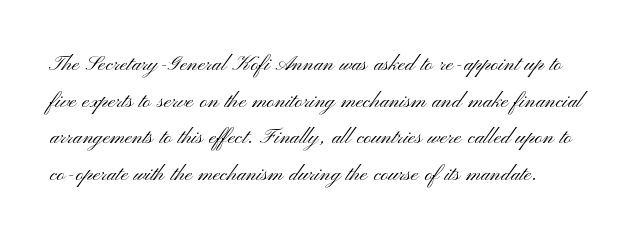
{"bold": "no", "underline": "no", "line_spacing": "normal", "line_spacing_ratio": 1.36, "letter_spacing": "normal", "letter_spacing_em": 0.0, "glyph_px": 27}
